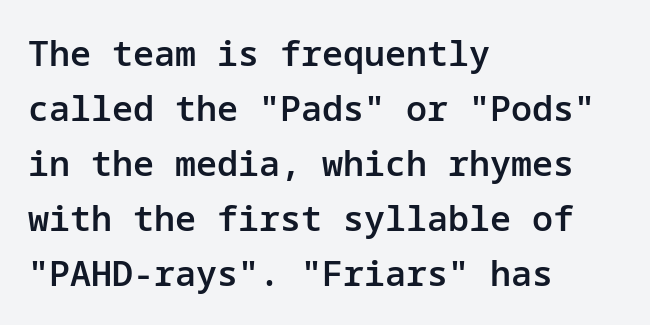
The image shows 35 px semibold sans-serif type, upright; set left-aligned, normal line spacing (1.57x), normal letter spacing, not underlined; low stroke contrast and a medium x-height.
